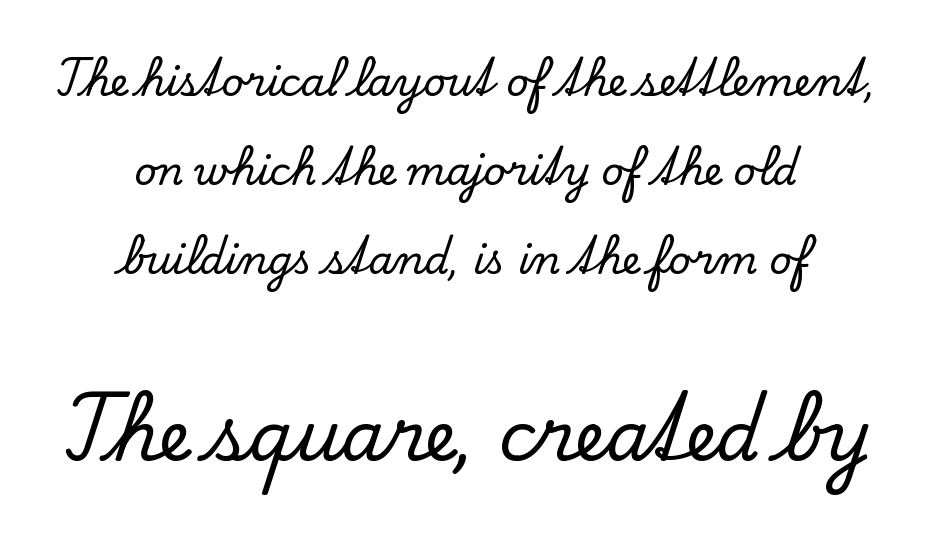
The image shows 69 px serif type; set centered, loose line spacing (2.28x), normal letter spacing, not underlined; the second (bottom) block is 1.77x larger; low stroke contrast and a small x-height.
